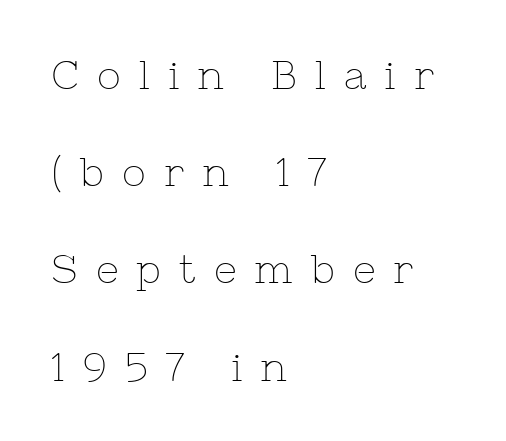
{"serif": "yes", "italic": "no", "bold": "no", "weight": "thin", "width": "normal", "stroke_contrast": "low", "x_height": "medium", "monospaced": "no", "underline": "no", "align": "left", "line_spacing": "loose", "line_spacing_ratio": 2.43, "letter_spacing": "wide", "letter_spacing_em": 0.45, "glyph_px": 40}
